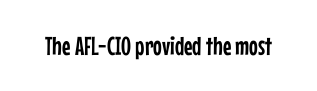
{"italic": "no", "underline": "no", "letter_spacing": "normal", "letter_spacing_em": 0.0, "glyph_px": 26}
